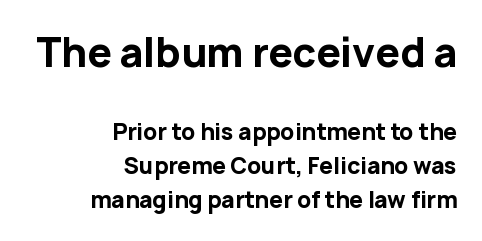
The space between consecutive lines is moderate. Heavy-handed strokes throughout: this text is bold. Just letters on the line, the space beneath them empty. A typesetter would call this zero additional tracking.
